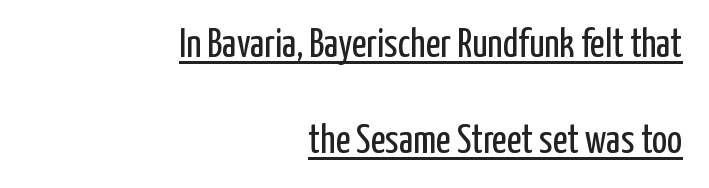
The image shows 40 px regular-weight, condensed sans-serif type, upright; set right-aligned, loose line spacing (2.4x), normal letter spacing, underlined; low stroke contrast and a medium x-height.
